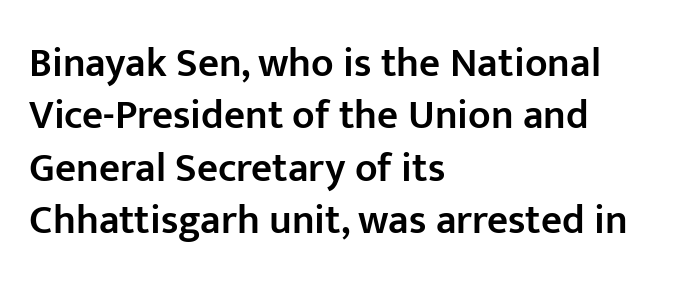
The image shows 41 px semibold sans-serif type, upright; set left-aligned, normal line spacing (1.28x), normal letter spacing, not underlined; low stroke contrast and a medium x-height.
